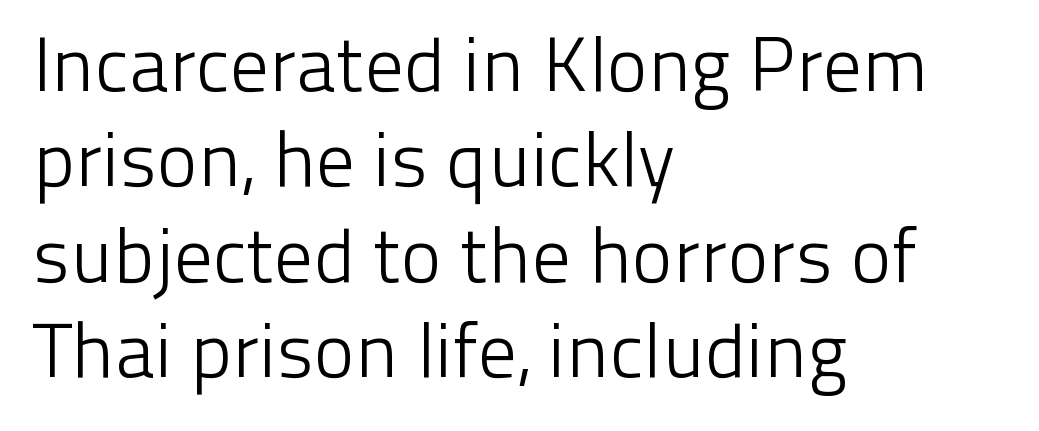
Observe the ordinary spacing: letters are neighbours, not strangers. Typeset ragged right — the left edge is the straight one. You could not count columns in this text — the font is proportionally spaced. Check where the strokes stop: nothing finishes them off — pure sans. Style check: upright.
